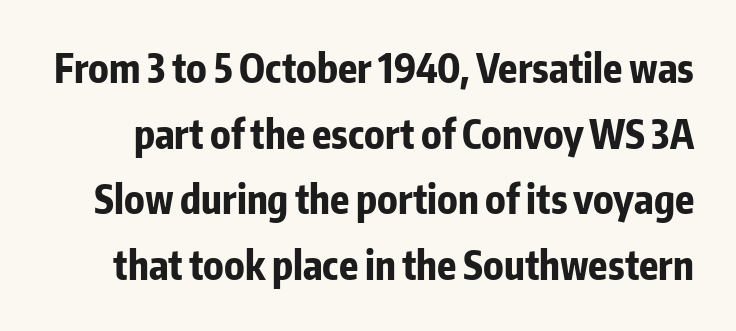
The image shows 39 px bold, condensed sans-serif type, upright; set normal line spacing (1.68x), normal letter spacing, not underlined; low stroke contrast and a medium x-height.
